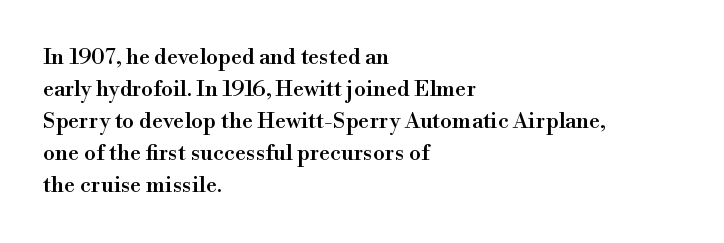
The image shows 22 px text type, upright; set left-aligned, normal line spacing (1.45x), normal letter spacing, not underlined.
